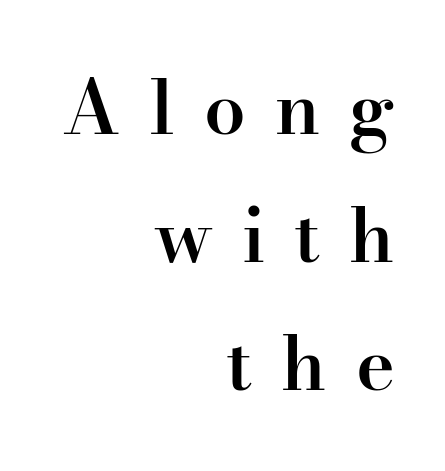
{"serif": "yes", "italic": "no", "bold": "semi", "weight": "semibold", "width": "normal", "stroke_contrast": "high", "x_height": "small", "monospaced": "no", "underline": "no", "align": "right", "line_spacing_ratio": 1.73, "letter_spacing": "wide", "letter_spacing_em": 0.39, "glyph_px": 74}
